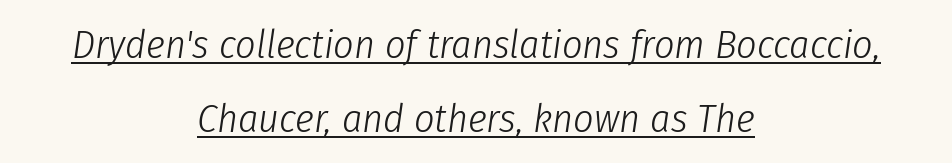
The image shows 40 px light, condensed type, italic (leaning right); set centered, line spacing 1.84x, normal letter spacing, underlined; low stroke contrast and a medium x-height.
